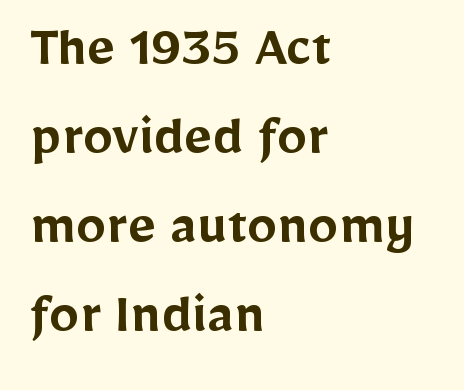
{"serif": "no", "italic": "no", "bold": "semi", "weight": "semibold", "width": "normal", "stroke_contrast": "low", "x_height": "medium", "monospaced": "no", "underline": "no", "align": "left", "line_spacing": "normal", "line_spacing_ratio": 1.46, "letter_spacing": "normal", "letter_spacing_em": 0.0, "glyph_px": 61}
